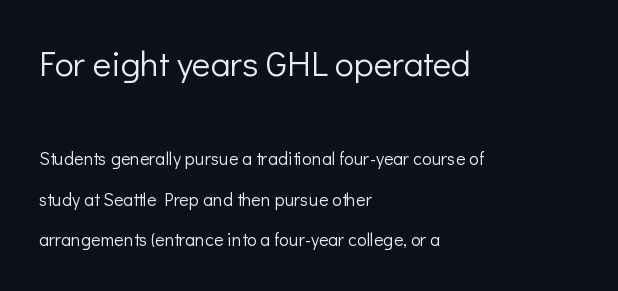
The image shows 35 px light sans-serif type, upright; set left-aligned, loose line spacing (2.26x), normal letter spacing, not underlined; the first (top) block is 1.94x larger; low stroke contrast and a medium x-height.
